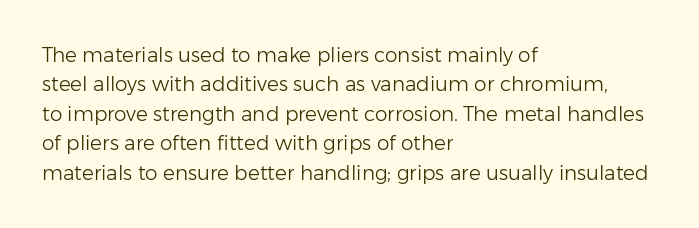
Q: Is the text bold? A: No.
Q: Is the text italic (slanted)? A: No, it is upright.
Q: Is the text underlined? A: No.
Q: How is the paragraph aligned? A: Left-aligned.
Q: Is the spacing between letters normal or unusually wide? A: Normal.
Q: Is the spacing between lines tight, normal or loose? A: Normal.
